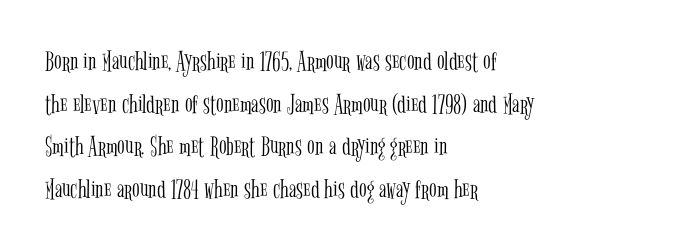
The image shows 28 px light, condensed serif type, upright; set left-aligned, normal line spacing (1.52x), normal letter spacing, not underlined; low stroke contrast and a medium x-height.
